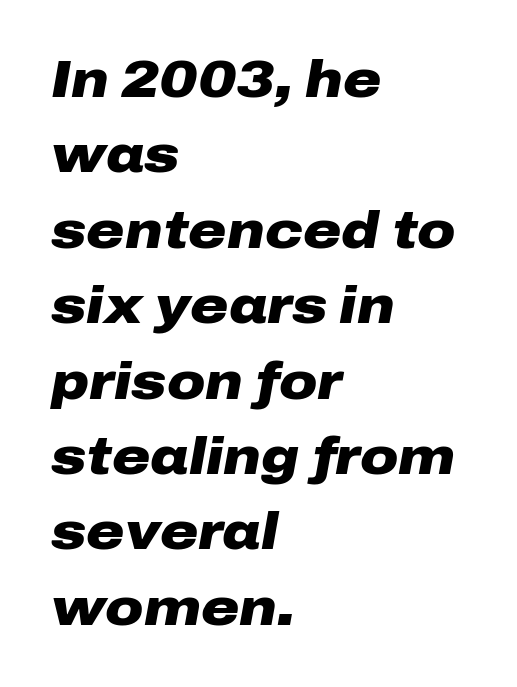
The image shows 52 px heavy, wide type, italic (leaning right); set left-aligned, normal line spacing (1.45x), normal letter spacing, not underlined; low stroke contrast and a medium x-height.
